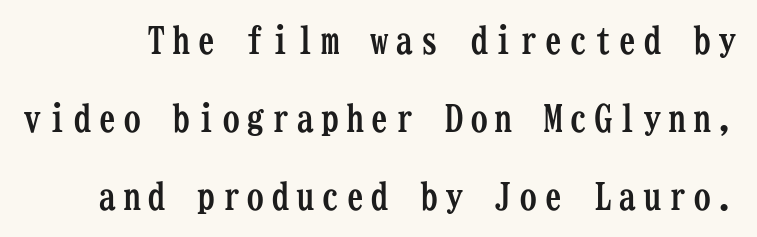
Q: Is the text bold? A: Yes.
Q: Is the text italic (slanted)? A: No, it is upright.
Q: Is the typeface a serif or a sans-serif typeface? A: Serif.
Q: Is the text underlined? A: No.
Q: Is the spacing between lines tight, normal or loose? A: Loose.
Q: Width (condensed, normal, or wide)? A: Condensed.
Q: Stroke contrast? A: Low.
Q: x-height? A: Medium.
Q: Monospaced? A: Yes.
